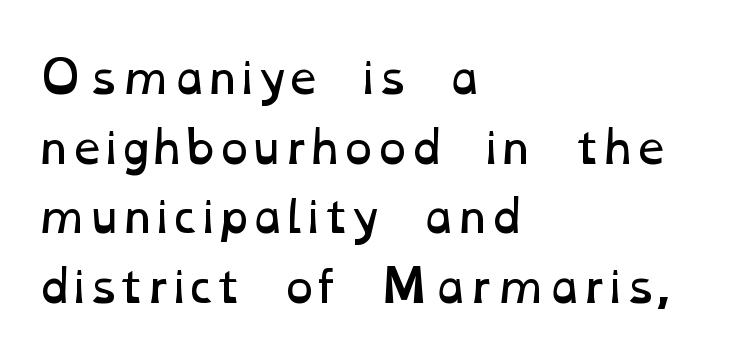
Q: Is the text bold? A: No.
Q: Is the text underlined? A: No.
Q: How is the paragraph aligned? A: Left-aligned.
Q: Is the spacing between letters normal or unusually wide? A: Normal.
Q: Is the spacing between lines tight, normal or loose? A: Normal.
Q: Width (condensed, normal, or wide)? A: Wide.
Q: Stroke contrast? A: Low.
Q: x-height? A: Medium.
Q: Monospaced? A: No.
